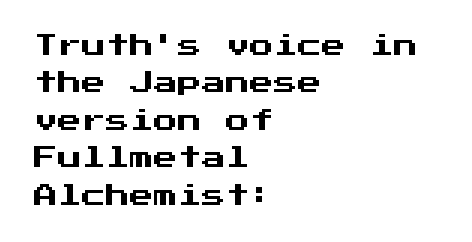
{"italic": "no", "underline": "no", "align": "left", "line_spacing": "normal", "line_spacing_ratio": 1.56, "letter_spacing": "normal", "letter_spacing_em": 0.0, "glyph_px": 24}
